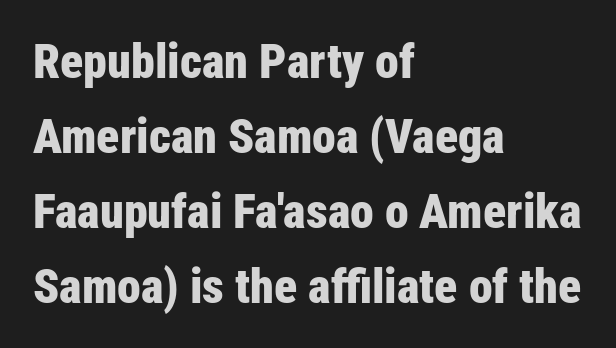
Thick stems and heavy bowls — unmistakably bold. Plain, unruled lines of type. The letters sit at their default tracking, neither squeezed nor spread. A classic flush-left, rag-right setting is used for this passage. Varying glyph widths throughout — classic text-font behaviour.
